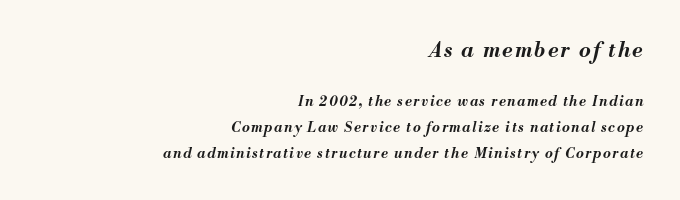
Q: Is the text bold? A: Yes.
Q: Is the text italic (slanted)? A: Yes, it leans right by about 13 degrees.
Q: Is the text underlined? A: No.
Q: How is the paragraph aligned? A: Right-aligned.
Q: Which block of text is set in a larger size, the first (top) or the second (bottom)? A: The first (top) one.
